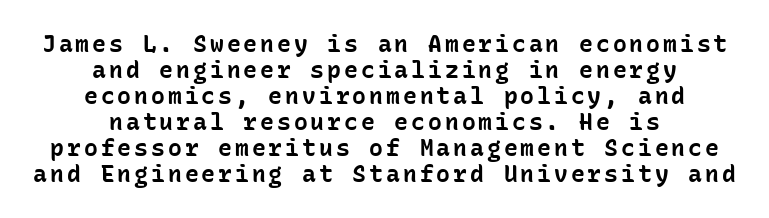
The image shows 23 px bold type, upright; set centered, tight line spacing (1.13x), not underlined.
